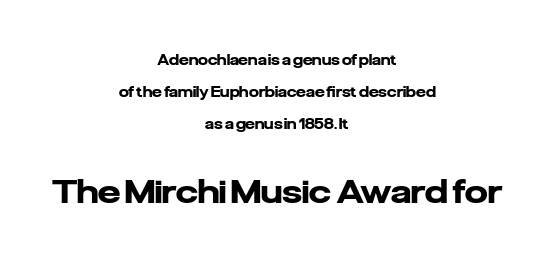
Q: Is the text bold? A: Yes.
Q: Is the text italic (slanted)? A: No, it is upright.
Q: Is the typeface a serif or a sans-serif typeface? A: Sans-serif.
Q: Is the text underlined? A: No.
Q: How is the paragraph aligned? A: Centered.
Q: Is the spacing between letters normal or unusually wide? A: Normal.
Q: Is the spacing between lines tight, normal or loose? A: Loose.
Q: Which block of text is set in a larger size, the first (top) or the second (bottom)? A: The second (bottom) one.
Q: Width (condensed, normal, or wide)? A: Normal.
Q: Stroke contrast? A: Low.
Q: x-height? A: Medium.
Q: Monospaced? A: No.
